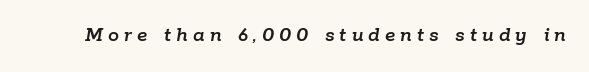
{"italic": "yes", "lean": "right", "slant_degrees": 9, "underline": "no", "letter_spacing": "wide", "letter_spacing_em": 0.23, "glyph_px": 22}
